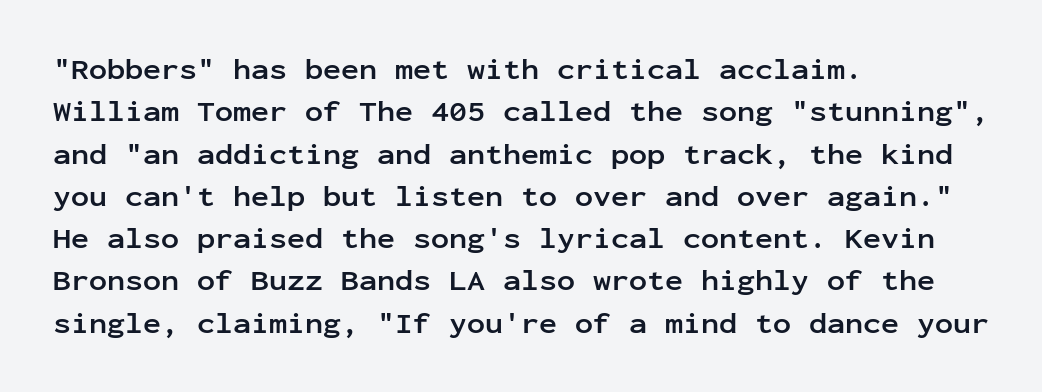
Q: Is the text bold? A: Yes.
Q: Is the text italic (slanted)? A: No, it is upright.
Q: Is the typeface a serif or a sans-serif typeface? A: Sans-serif.
Q: Is the text underlined? A: No.
Q: How is the paragraph aligned? A: Left-aligned.
Q: Is the spacing between letters normal or unusually wide? A: Normal.
Q: Is the spacing between lines tight, normal or loose? A: Normal.
Q: Width (condensed, normal, or wide)? A: Normal.
Q: Stroke contrast? A: Low.
Q: x-height? A: Medium.
Q: Monospaced? A: Yes.
